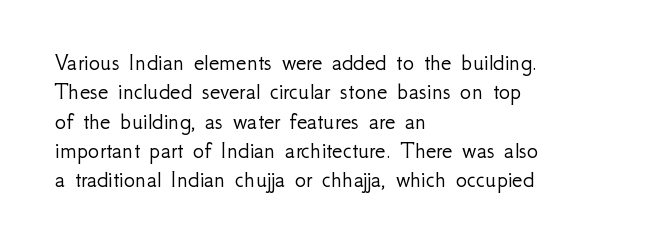
Q: Is the text bold? A: No.
Q: Is the text italic (slanted)? A: No, it is upright.
Q: Is the text underlined? A: No.
Q: How is the paragraph aligned? A: Left-aligned.
Q: Is the spacing between letters normal or unusually wide? A: Normal.
